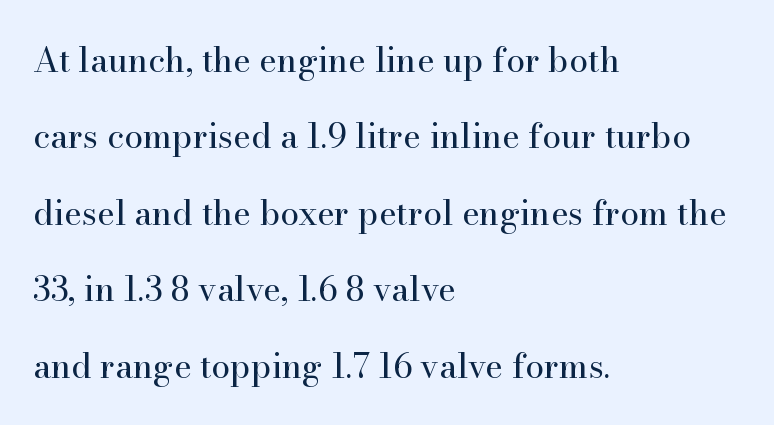
The image shows 34 px regular-weight serif type, upright; set left-aligned, loose line spacing (2.25x), normal letter spacing, not underlined; high stroke contrast and a small x-height.
